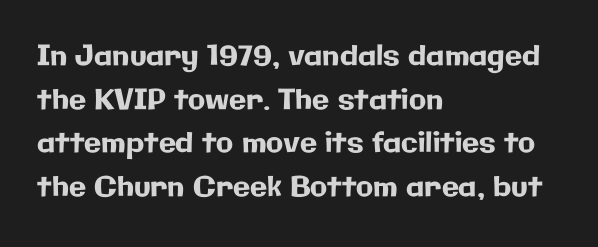
The image shows 28 px sans-serif type, upright; set left-aligned, normal line spacing (1.56x), normal letter spacing, not underlined; low stroke contrast and a medium x-height.
